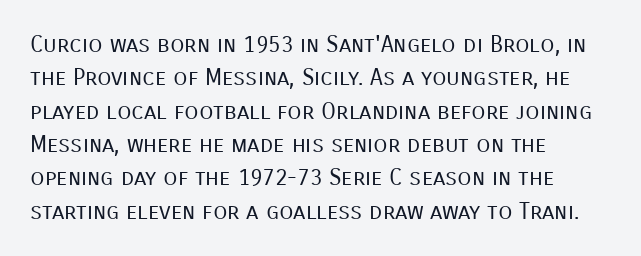
How would I describe the line gaps? Plain and ordinary. Just letters on the line, the space beneath them empty. Alignment: flush left. In terms of posture, this sample is upright.
